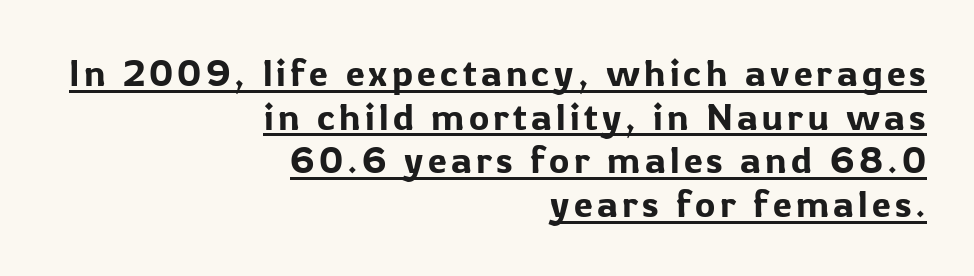
Q: Is the text italic (slanted)? A: No, it is upright.
Q: Is the typeface a serif or a sans-serif typeface? A: Sans-serif.
Q: Is the text underlined? A: Yes.
Q: How is the paragraph aligned? A: Right-aligned.
Q: Is the spacing between lines tight, normal or loose? A: Tight.
Q: Width (condensed, normal, or wide)? A: Normal.
Q: Stroke contrast? A: Low.
Q: x-height? A: Medium.
Q: Monospaced? A: No.
